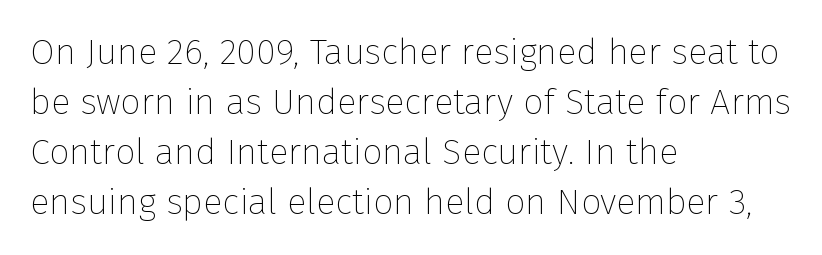
Q: Is the text bold? A: No.
Q: Is the text italic (slanted)? A: No, it is upright.
Q: Is the typeface a serif or a sans-serif typeface? A: Sans-serif.
Q: Is the text underlined? A: No.
Q: How is the paragraph aligned? A: Left-aligned.
Q: Is the spacing between letters normal or unusually wide? A: Normal.
Q: Is the spacing between lines tight, normal or loose? A: Normal.
Q: Width (condensed, normal, or wide)? A: Normal.
Q: Stroke contrast? A: Low.
Q: x-height? A: Medium.
Q: Monospaced? A: No.
